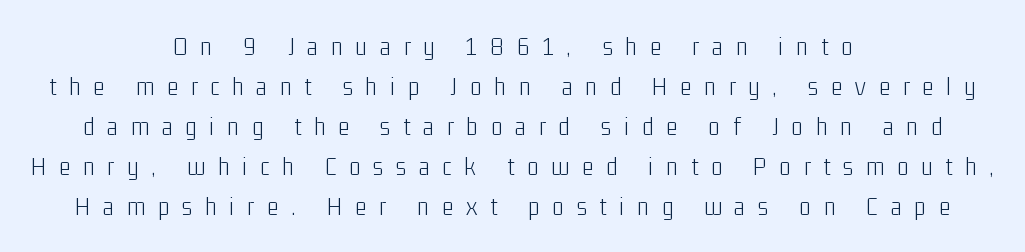
The image shows 27 px text type, upright; set centered, normal line spacing (1.48x), unusually wide letter spacing (+0.48 em), not underlined.
